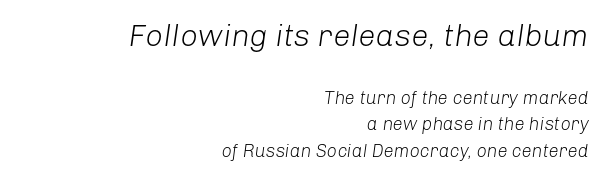
{"italic": "yes", "lean": "right", "slant_degrees": 8, "bold": "no", "weight": "light", "width": "normal", "stroke_contrast": "low", "x_height": "medium", "monospaced": "no", "underline": "no", "align": "right", "line_spacing": "normal", "line_spacing_ratio": 1.48, "letter_spacing": "normal", "letter_spacing_em": 0.0, "larger_block": "first", "size_ratio": 1.72, "glyph_px": 31}
